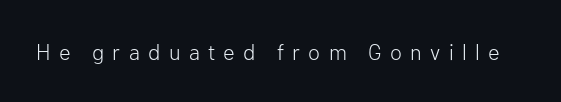
{"italic": "no", "bold": "no", "underline": "no", "letter_spacing": "wide", "letter_spacing_em": 0.38, "glyph_px": 22}
